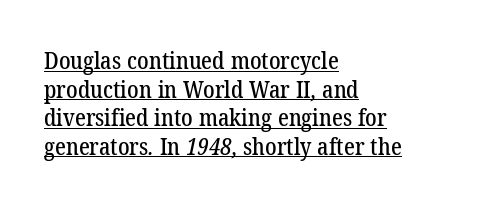
A typesetter would call this zero additional tracking. Compared with a centered layout, this one pins lines to the left instead. Notice how a bar underscores the lettering throughout.
